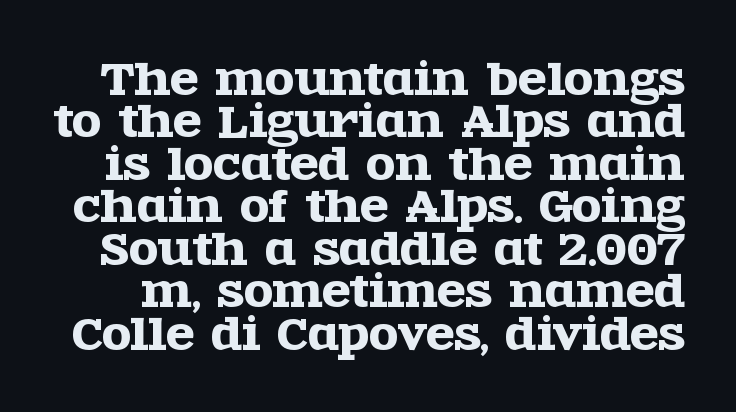
{"serif": "yes", "italic": "no", "width": "wide", "x_height": "large", "monospaced": "no", "underline": "no", "line_spacing": "tight", "line_spacing_ratio": 1.01, "letter_spacing": "normal", "letter_spacing_em": 0.0, "glyph_px": 42}
